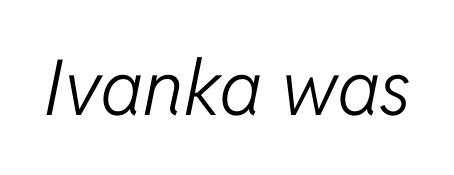
{"italic": "yes", "lean": "right", "slant_degrees": 11, "bold": "no", "weight": "light", "width": "normal", "stroke_contrast": "low", "x_height": "medium", "monospaced": "no", "underline": "no", "letter_spacing": "normal", "letter_spacing_em": 0.0, "glyph_px": 77}
